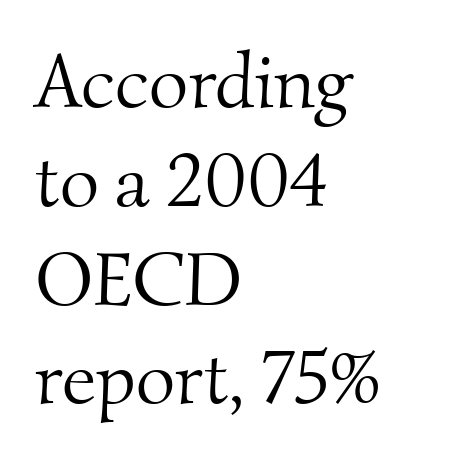
The passage shown has conventional tracking throughout. Left-aligned paragraph, ragged on the right. Stroke thickness stays within the range of a standard reading face or lighter. Descenders are the only things crossing below the line. Is this a fixed-width face? No — the glyphs have proportional, varying widths.
